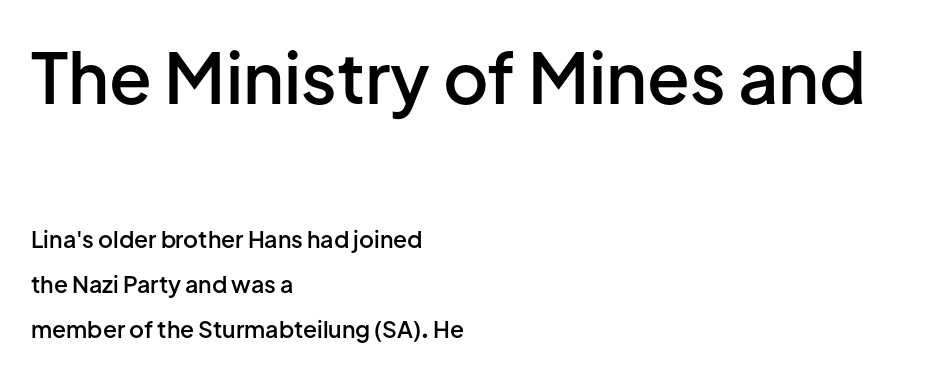
Character widths vary here, with narrow letters taking less room than wide ones. This layout puts the oversized block above and the modest block below. Does the type have serifs? No, each stem ends abruptly. These words are printed semibold, heavier than regular yet not bold.
